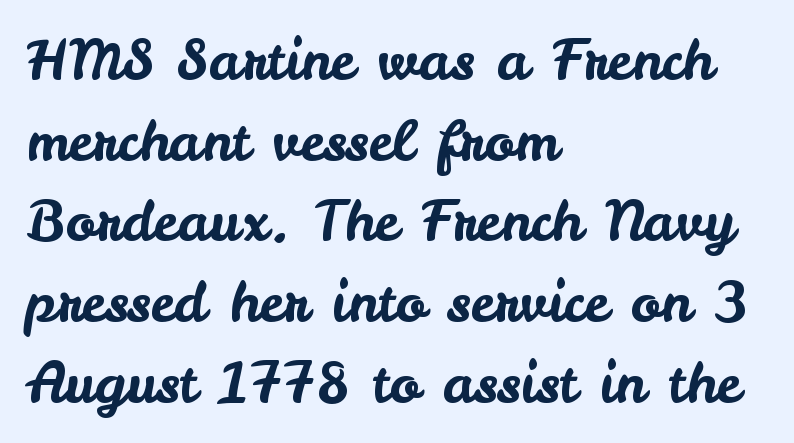
Q: Is the text italic (slanted)? A: Yes.
Q: Is the typeface a serif or a sans-serif typeface? A: Sans-serif.
Q: Is the text underlined? A: No.
Q: How is the paragraph aligned? A: Left-aligned.
Q: Is the spacing between letters normal or unusually wide? A: Normal.
Q: Is the spacing between lines tight, normal or loose? A: Normal.
Q: Width (condensed, normal, or wide)? A: Normal.
Q: Stroke contrast? A: Low.
Q: x-height? A: Small.
Q: Monospaced? A: No.
